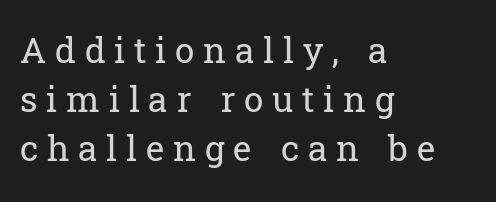
{"serif": "yes", "italic": "no", "bold": "no", "weight": "regular", "width": "normal", "stroke_contrast": "low", "x_height": "medium", "monospaced": "no", "underline": "no", "align": "left", "line_spacing": "normal", "line_spacing_ratio": 1.4, "letter_spacing": "wide", "letter_spacing_em": 0.25, "glyph_px": 35}
